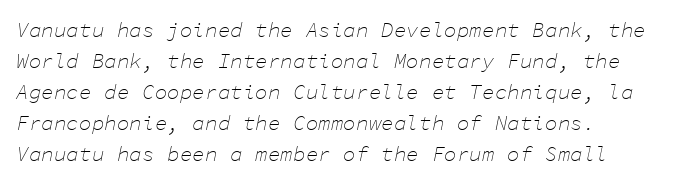
The image shows 21 px text type, italic (leaning right); set normal line spacing (1.48x), normal letter spacing, not underlined.
